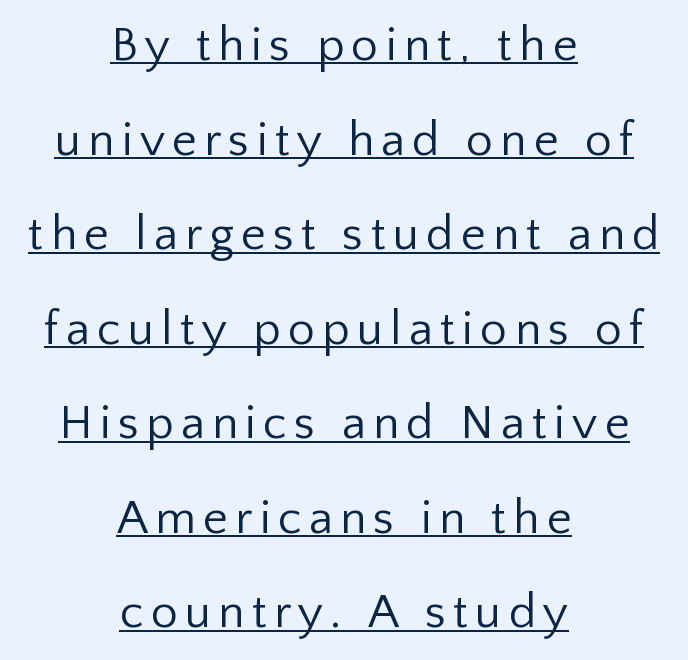
Q: Is the text bold? A: No.
Q: Is the text italic (slanted)? A: No, it is upright.
Q: Is the typeface a serif or a sans-serif typeface? A: Sans-serif.
Q: Is the text underlined? A: Yes.
Q: How is the paragraph aligned? A: Centered.
Q: Is the spacing between lines tight, normal or loose? A: Loose.
Q: Width (condensed, normal, or wide)? A: Normal.
Q: Stroke contrast? A: Low.
Q: x-height? A: Medium.
Q: Monospaced? A: No.
